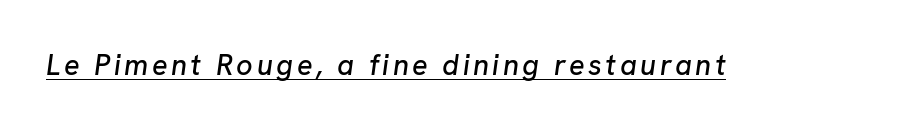
Q: Is the text italic (slanted)? A: Yes, it leans right by about 8 degrees.
Q: Is the text underlined? A: Yes.
Q: Width (condensed, normal, or wide)? A: Normal.
Q: Stroke contrast? A: Low.
Q: x-height? A: Medium.
Q: Monospaced? A: No.
